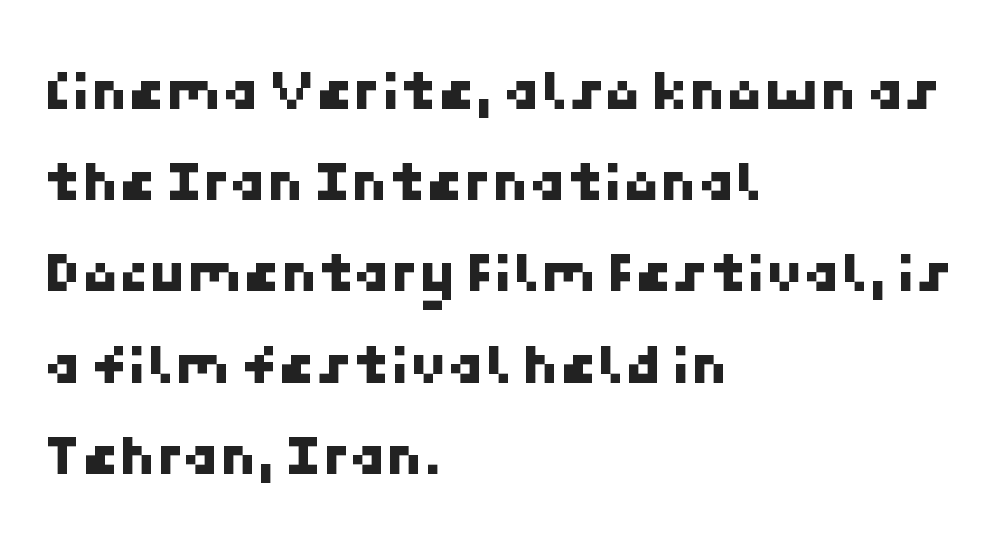
{"serif": "no", "width": "normal", "stroke_contrast": "low", "x_height": "medium", "underline": "no", "align": "left", "line_spacing": "normal", "line_spacing_ratio": 1.52, "letter_spacing": "normal", "letter_spacing_em": 0.0, "glyph_px": 60}
